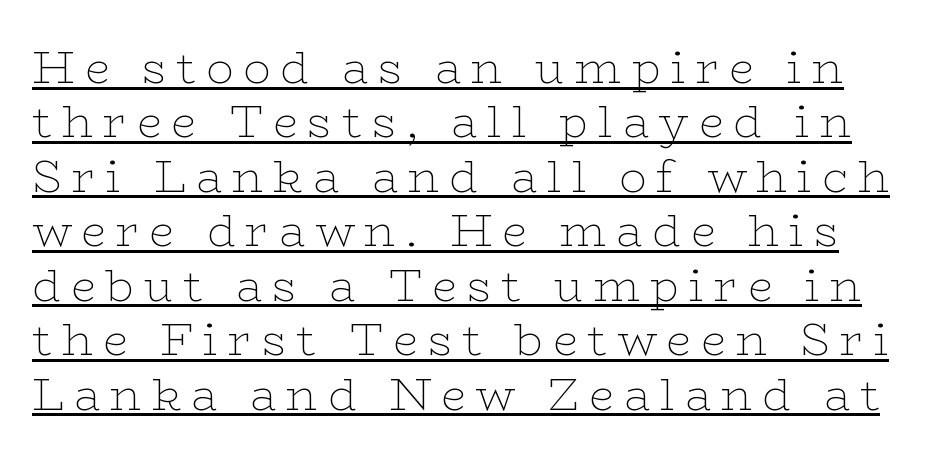
{"serif": "yes", "italic": "no", "bold": "no", "weight": "thin", "width": "wide", "stroke_contrast": "low", "x_height": "medium", "monospaced": "no", "underline": "yes", "line_spacing_ratio": 1.21, "letter_spacing": "wide", "letter_spacing_em": 0.22, "glyph_px": 45}
